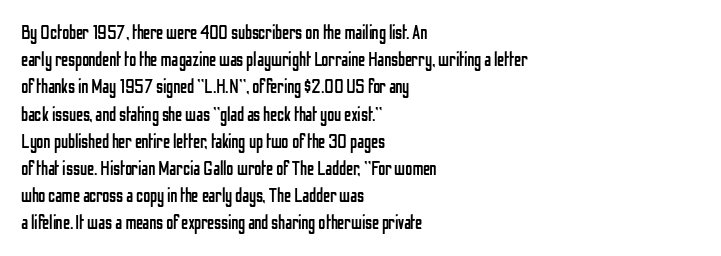
Q: Is the text bold? A: No.
Q: Is the text italic (slanted)? A: No, it is upright.
Q: Is the text underlined? A: No.
Q: How is the paragraph aligned? A: Left-aligned.
Q: Is the spacing between letters normal or unusually wide? A: Normal.
Q: Is the spacing between lines tight, normal or loose? A: Normal.
